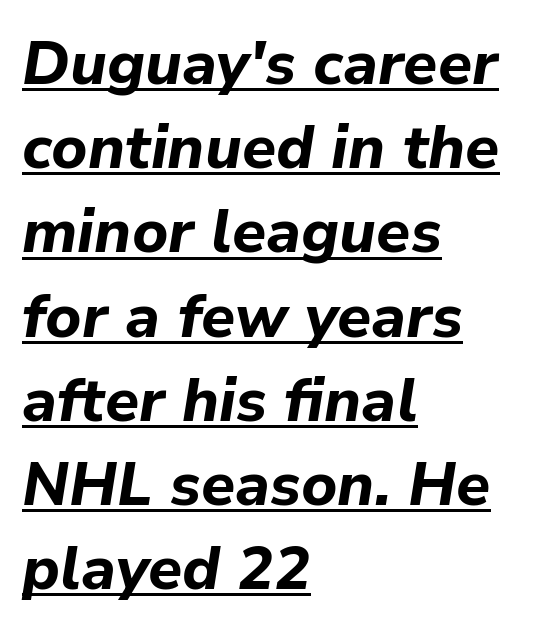
Q: Is the text bold? A: Yes.
Q: Is the text italic (slanted)? A: Yes, it leans right by about 9 degrees.
Q: Is the text underlined? A: Yes.
Q: How is the paragraph aligned? A: Left-aligned.
Q: Is the spacing between letters normal or unusually wide? A: Normal.
Q: Is the spacing between lines tight, normal or loose? A: Normal.
Q: Width (condensed, normal, or wide)? A: Normal.
Q: Stroke contrast? A: Low.
Q: x-height? A: Medium.
Q: Monospaced? A: No.
